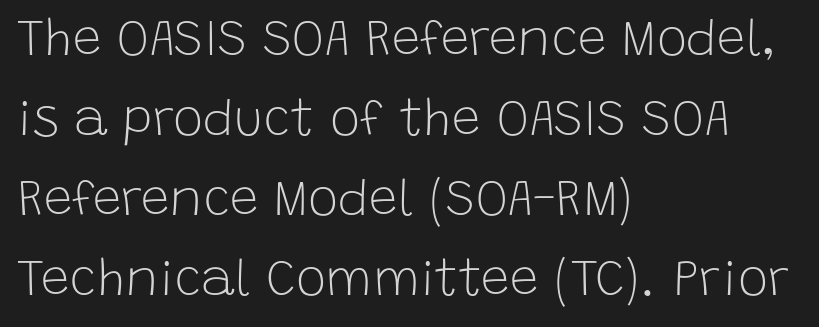
{"serif": "no", "italic": "no", "bold": "no", "weight": "light", "width": "normal", "stroke_contrast": "low", "x_height": "large", "monospaced": "no", "underline": "no", "align": "left", "line_spacing": "normal", "line_spacing_ratio": 1.57, "letter_spacing": "normal", "letter_spacing_em": 0.0, "glyph_px": 51}
